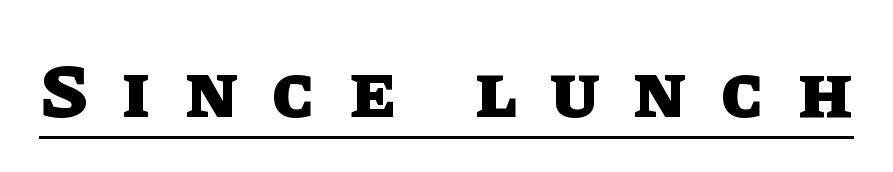
The image shows 77 px heavy type, upright; set unusually wide letter spacing (+0.44 em), underlined; low stroke contrast and a large x-height.
